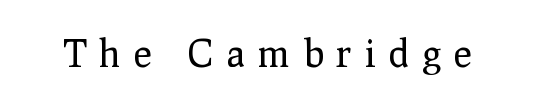
Q: Is the text bold? A: No.
Q: Is the text italic (slanted)? A: No, it is upright.
Q: Is the typeface a serif or a sans-serif typeface? A: Serif.
Q: Is the text underlined? A: No.
Q: Is the spacing between letters normal or unusually wide? A: Unusually wide.
Q: Width (condensed, normal, or wide)? A: Normal.
Q: Stroke contrast? A: Low.
Q: x-height? A: Medium.
Q: Monospaced? A: No.
